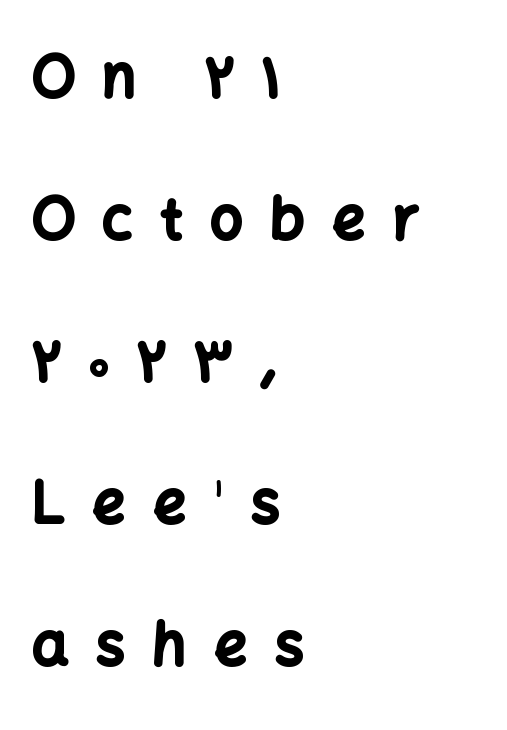
{"serif": "no", "italic": "no", "bold": "yes", "weight": "bold", "width": "normal", "stroke_contrast": "low", "x_height": "medium", "monospaced": "no", "underline": "no", "align": "left", "line_spacing": "loose", "line_spacing_ratio": 2.45, "letter_spacing": "wide", "letter_spacing_em": 0.47, "glyph_px": 58}
